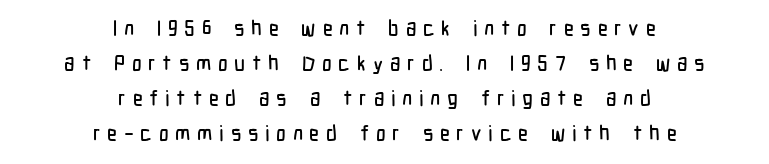
The image shows 21 px text type, upright; set centered, normal line spacing (1.67x), unusually wide letter spacing (+0.32 em), not underlined.
